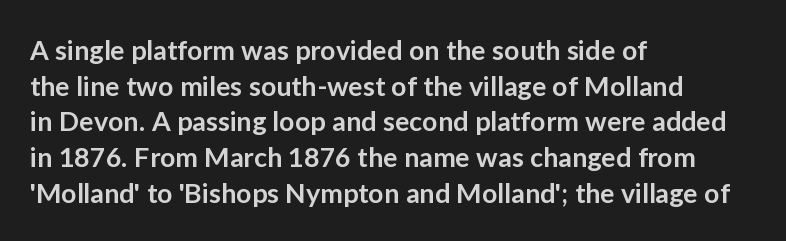
The image shows 27 px text type, upright; set left-aligned, normal line spacing (1.32x), normal letter spacing, not underlined.
